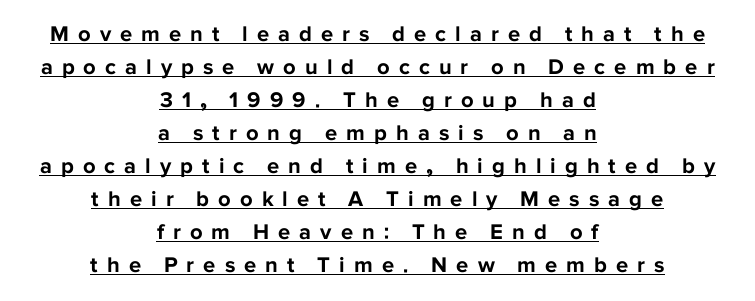
{"italic": "no", "bold": "yes", "underline": "yes", "align": "center", "line_spacing": "normal", "line_spacing_ratio": 1.5, "letter_spacing": "wide", "letter_spacing_em": 0.41, "glyph_px": 22}
